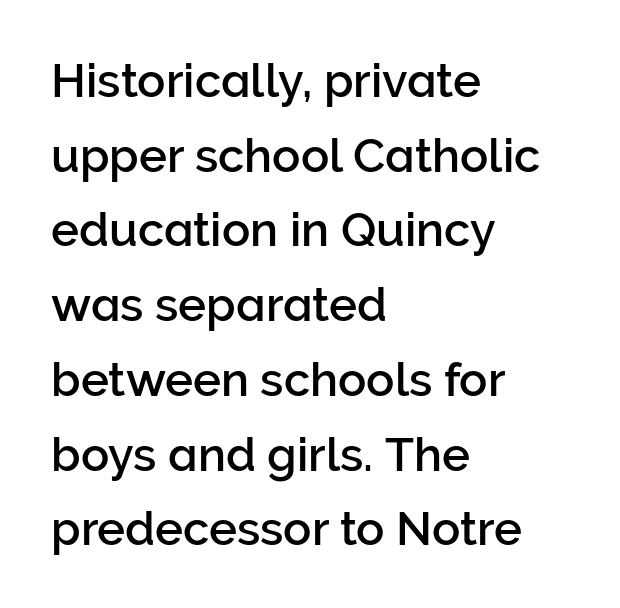
Q: Is the text italic (slanted)? A: No, it is upright.
Q: Is the typeface a serif or a sans-serif typeface? A: Sans-serif.
Q: Is the text underlined? A: No.
Q: How is the paragraph aligned? A: Left-aligned.
Q: Is the spacing between letters normal or unusually wide? A: Normal.
Q: Is the spacing between lines tight, normal or loose? A: Normal.
Q: Width (condensed, normal, or wide)? A: Normal.
Q: Stroke contrast? A: Low.
Q: x-height? A: Medium.
Q: Monospaced? A: No.
